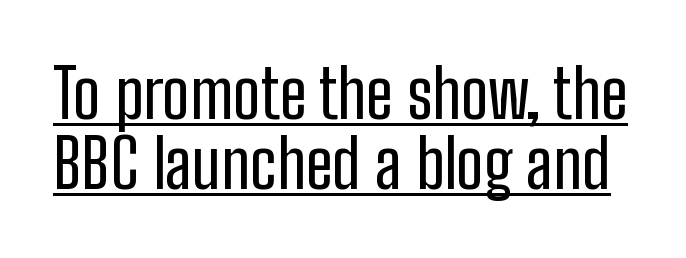
The image shows 67 px condensed sans-serif type, upright; set tight line spacing (1.05x), normal letter spacing, underlined; low stroke contrast and a medium x-height.
